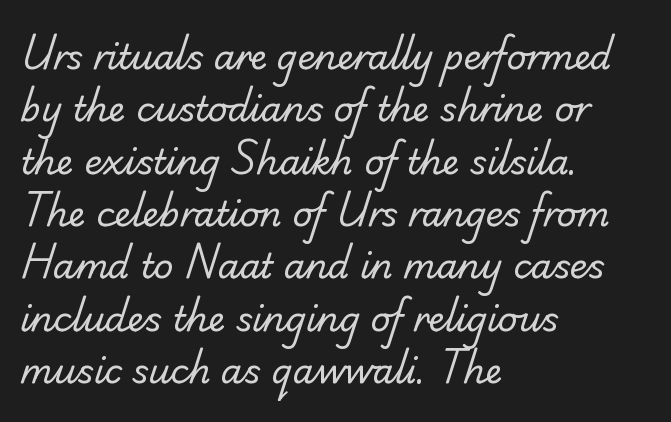
{"serif": "no", "bold": "no", "weight": "regular", "width": "normal", "stroke_contrast": "low", "x_height": "small", "monospaced": "no", "underline": "no", "align": "left", "line_spacing": "normal", "line_spacing_ratio": 1.54, "letter_spacing": "normal", "letter_spacing_em": 0.0, "glyph_px": 34}
